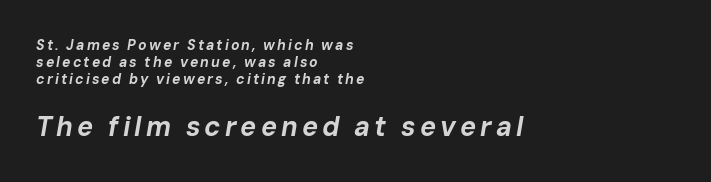
Does the copy run flush right? No — it runs flush left. In this sample the second text group is rendered at the bigger scale. The string is rendered with underlining switched off. Strong, thick strokes mark this as bold type. Style check: oblique.
